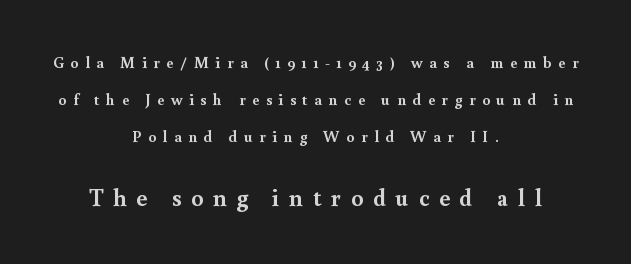
The image shows 24 px bold type, upright; set centered, loose line spacing (2.3x), unusually wide letter spacing (+0.41 em), not underlined; the second (bottom) block is 1.5x larger.
